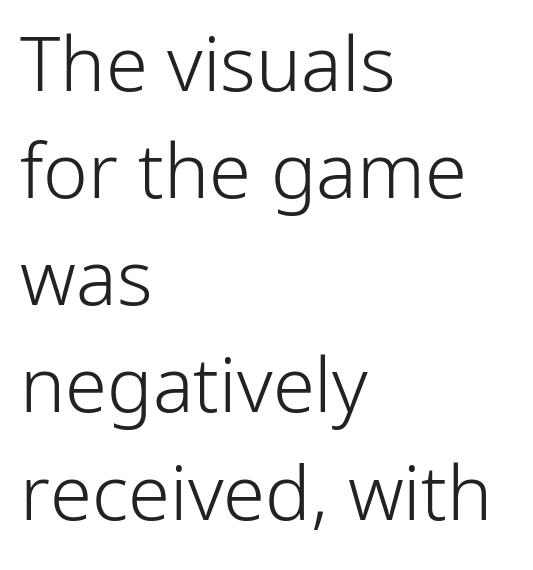
The image shows 76 px light sans-serif type, upright; set left-aligned, normal line spacing (1.41x), normal letter spacing, not underlined; low stroke contrast and a medium x-height.
